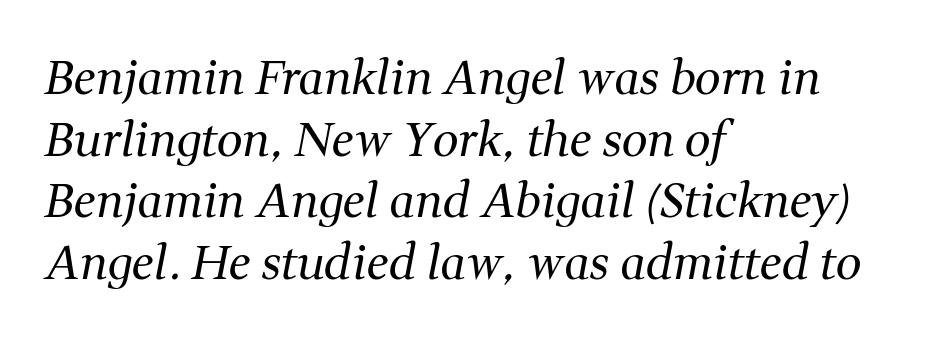
The image shows 46 px regular-weight serif type, italic (leaning right); set left-aligned, normal line spacing (1.34x), normal letter spacing, not underlined; medium stroke contrast and a medium x-height.
